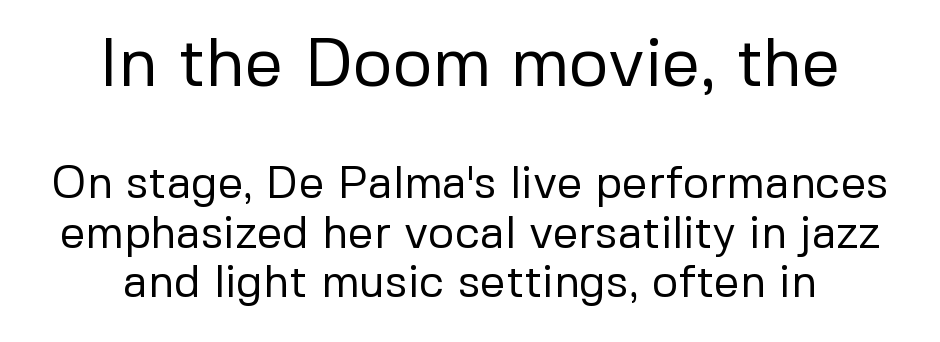
Q: Is the text bold? A: No.
Q: Is the text italic (slanted)? A: No, it is upright.
Q: Is the typeface a serif or a sans-serif typeface? A: Sans-serif.
Q: Is the text underlined? A: No.
Q: Is the spacing between letters normal or unusually wide? A: Normal.
Q: Is the spacing between lines tight, normal or loose? A: Tight.
Q: Which block of text is set in a larger size, the first (top) or the second (bottom)? A: The first (top) one.
Q: Width (condensed, normal, or wide)? A: Normal.
Q: Stroke contrast? A: Low.
Q: x-height? A: Medium.
Q: Monospaced? A: No.
